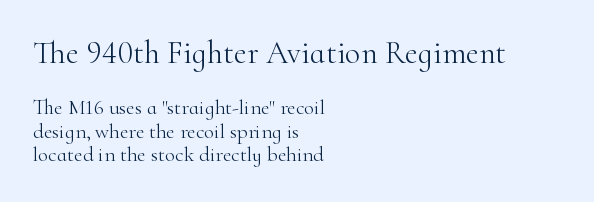
{"serif": "yes", "italic": "no", "bold": "no", "weight": "light", "width": "normal", "stroke_contrast": "high", "x_height": "small", "monospaced": "no", "underline": "no", "align": "left", "line_spacing": "tight", "line_spacing_ratio": 1.12, "letter_spacing": "normal", "letter_spacing_em": 0.0, "larger_block": "first", "size_ratio": 1.52, "glyph_px": 32}
